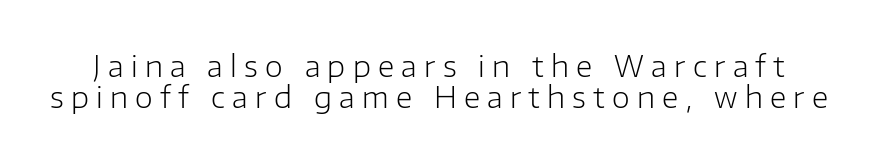
The gap between lines stays unmarked. A typesetter would call this proportional, since set widths differ per character. Unlike a traditional serif, this face leaves its strokes unadorned. Every stem runs plumb, perpendicular to the baseline. Tracking here is generous; glyphs stand well apart from one another. The leading is snug, giving the passage a crowded texture.
